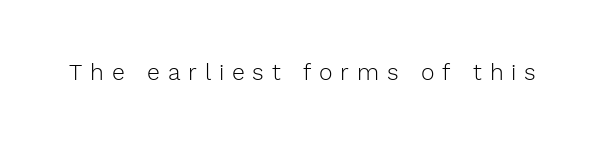
The image shows 23 px text type, upright; set unusually wide letter spacing (+0.34 em), not underlined.
